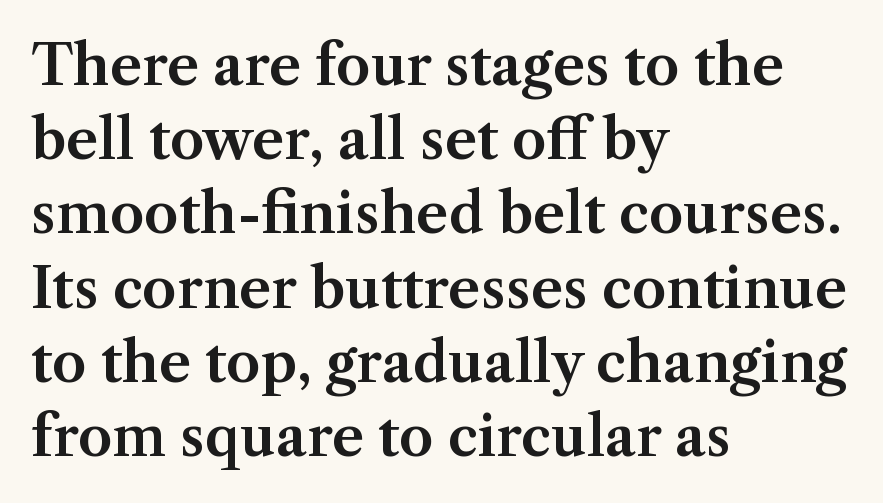
Q: Is the text italic (slanted)? A: No, it is upright.
Q: Is the typeface a serif or a sans-serif typeface? A: Serif.
Q: Is the text underlined? A: No.
Q: How is the paragraph aligned? A: Left-aligned.
Q: Is the spacing between letters normal or unusually wide? A: Normal.
Q: Is the spacing between lines tight, normal or loose? A: Normal.
Q: Width (condensed, normal, or wide)? A: Normal.
Q: Stroke contrast? A: Medium.
Q: x-height? A: Medium.
Q: Monospaced? A: No.
